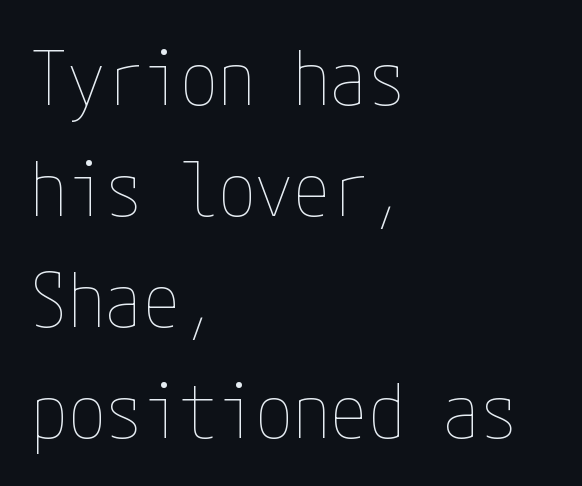
Q: Is the text bold? A: No.
Q: Is the text italic (slanted)? A: No, it is upright.
Q: Is the text underlined? A: No.
Q: How is the paragraph aligned? A: Left-aligned.
Q: Is the spacing between letters normal or unusually wide? A: Normal.
Q: Is the spacing between lines tight, normal or loose? A: Normal.
Q: Width (condensed, normal, or wide)? A: Condensed.
Q: Stroke contrast? A: Low.
Q: x-height? A: Medium.
